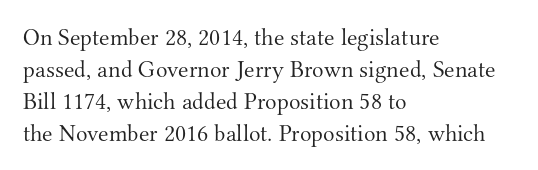
Q: Is the text bold? A: No.
Q: Is the text italic (slanted)? A: No, it is upright.
Q: Is the text underlined? A: No.
Q: How is the paragraph aligned? A: Left-aligned.
Q: Is the spacing between letters normal or unusually wide? A: Normal.
Q: Is the spacing between lines tight, normal or loose? A: Normal.
